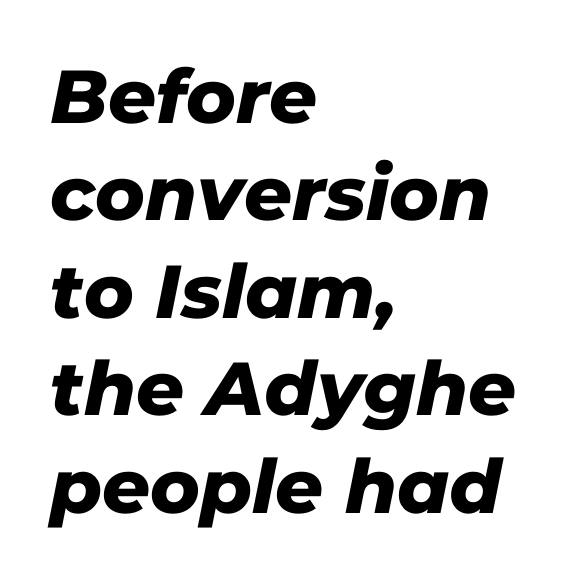
How are the letters spaced? Ordinarily, with no added tracking. Only glyphs here, with clear space below each row. A typesetter would label this face a sans. Looks like regular typesetting: each glyph gets only the width it needs. These lines sit exactly where default settings would place them.
